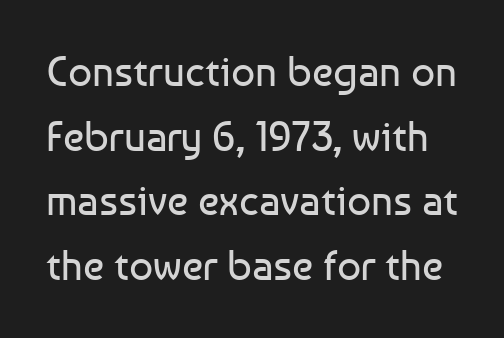
Q: Is the text bold? A: No.
Q: Is the text italic (slanted)? A: No, it is upright.
Q: Is the typeface a serif or a sans-serif typeface? A: Sans-serif.
Q: Is the text underlined? A: No.
Q: Is the spacing between letters normal or unusually wide? A: Normal.
Q: Is the spacing between lines tight, normal or loose? A: Normal.
Q: Width (condensed, normal, or wide)? A: Normal.
Q: Stroke contrast? A: Low.
Q: x-height? A: Medium.
Q: Monospaced? A: No.
